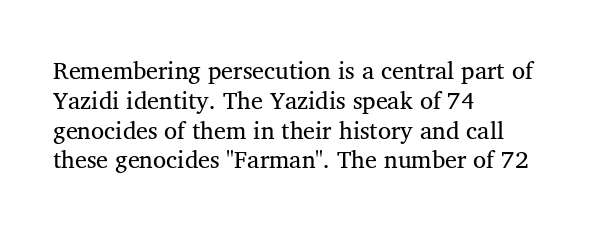
The image shows 24 px text type; set left-aligned, line spacing 1.24x, normal letter spacing, not underlined.
